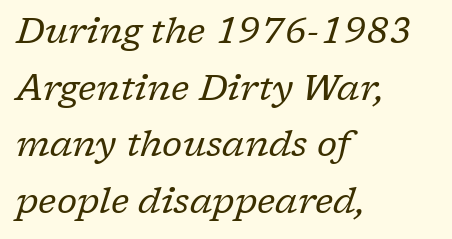
The image shows 36 px regular-weight serif type, italic (leaning right); set left-aligned, normal line spacing (1.57x), normal letter spacing, not underlined; low stroke contrast and a medium x-height.
